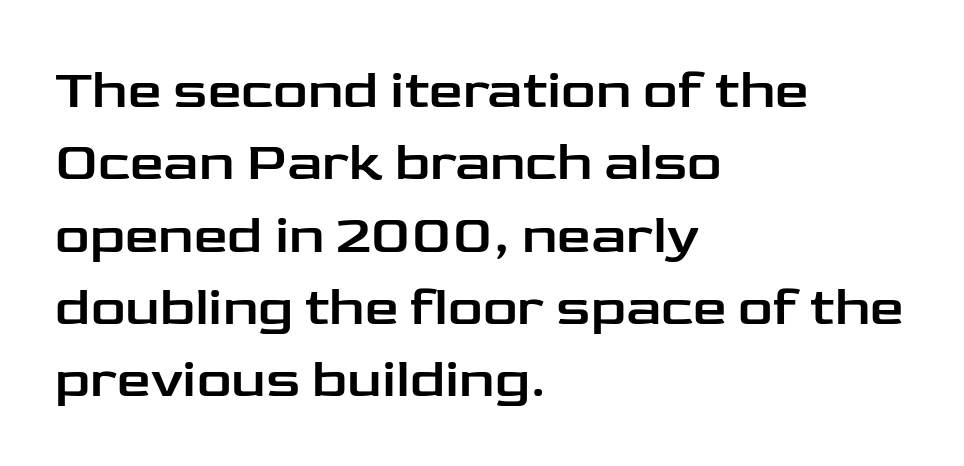
{"serif": "no", "italic": "no", "width": "wide", "stroke_contrast": "low", "x_height": "medium", "monospaced": "no", "underline": "no", "align": "left", "line_spacing": "normal", "line_spacing_ratio": 1.34, "letter_spacing": "normal", "letter_spacing_em": 0.0, "glyph_px": 54}
